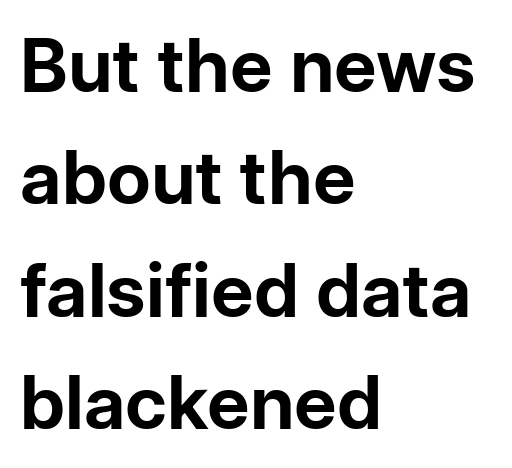
The characters look thick and weighty, a clear bold. Notice how the stems are strictly vertical — no italics here. Quick note: underline off. These lines keep a tight, regular rhythm from letter to letter. Is this a fixed-width face? No — the glyphs have proportional, varying widths.
